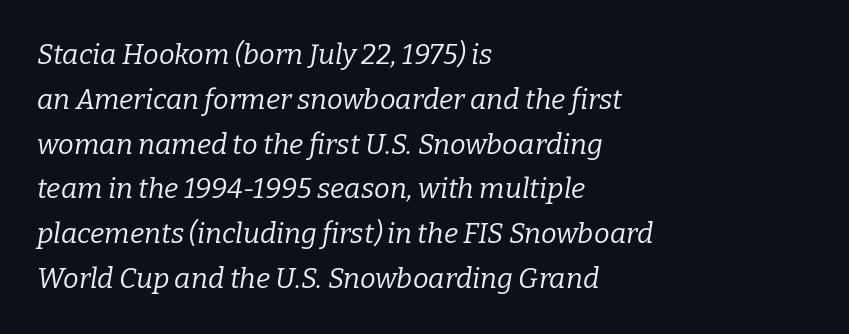
Proportional: the letters do not fall into vertical columns. Is the stroke heavy? The answer is a plain regular-or-lighter. A typesetter would mark this as italic. All the whitespace from short lines collects on the right.
